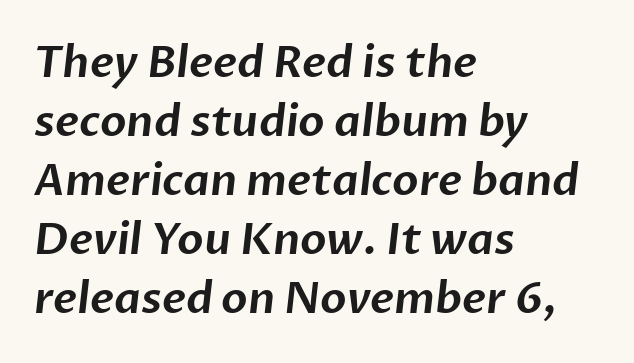
{"serif": "no", "width": "normal", "stroke_contrast": "low", "x_height": "medium", "monospaced": "no", "underline": "no", "align": "left", "line_spacing": "normal", "line_spacing_ratio": 1.37, "letter_spacing": "normal", "letter_spacing_em": 0.0, "glyph_px": 43}
